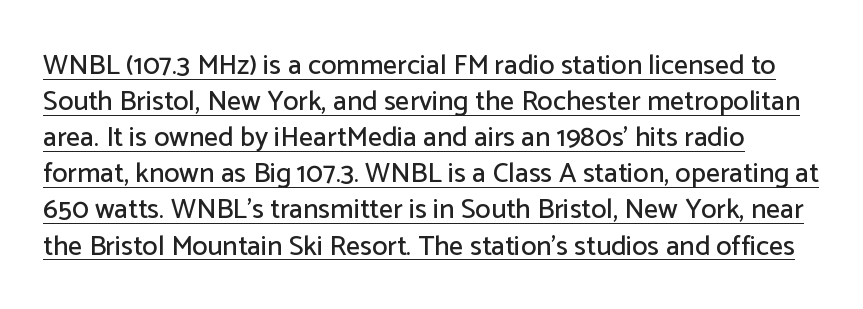
{"serif": "no", "italic": "no", "width": "normal", "stroke_contrast": "low", "x_height": "medium", "monospaced": "no", "underline": "yes", "line_spacing": "normal", "line_spacing_ratio": 1.29, "letter_spacing": "normal", "letter_spacing_em": 0.0, "glyph_px": 28}
